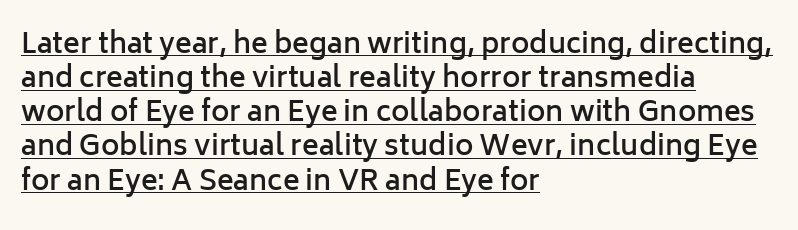
Q: Is the text bold? A: Semi-bold.
Q: Is the text italic (slanted)? A: No, it is upright.
Q: Is the typeface a serif or a sans-serif typeface? A: Sans-serif.
Q: Is the text underlined? A: Yes.
Q: How is the paragraph aligned? A: Left-aligned.
Q: Is the spacing between letters normal or unusually wide? A: Normal.
Q: Width (condensed, normal, or wide)? A: Normal.
Q: Stroke contrast? A: Low.
Q: x-height? A: Medium.
Q: Monospaced? A: No.
